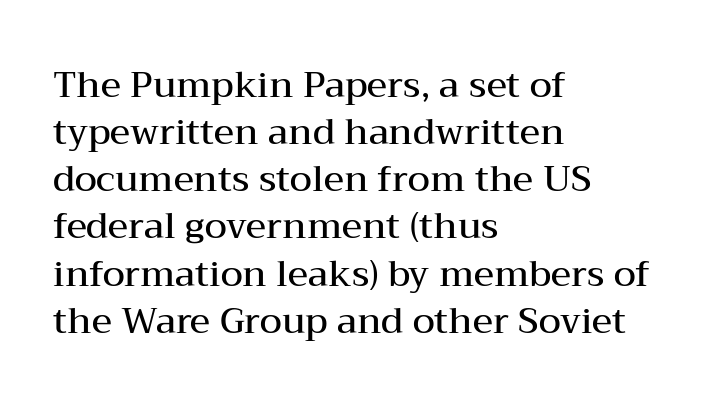
Q: Is the text bold? A: Semi-bold.
Q: Is the text italic (slanted)? A: No, it is upright.
Q: Is the typeface a serif or a sans-serif typeface? A: Serif.
Q: Is the text underlined? A: No.
Q: How is the paragraph aligned? A: Left-aligned.
Q: Is the spacing between letters normal or unusually wide? A: Normal.
Q: Is the spacing between lines tight, normal or loose? A: Normal.
Q: Width (condensed, normal, or wide)? A: Wide.
Q: Stroke contrast? A: Medium.
Q: x-height? A: Medium.
Q: Monospaced? A: No.
